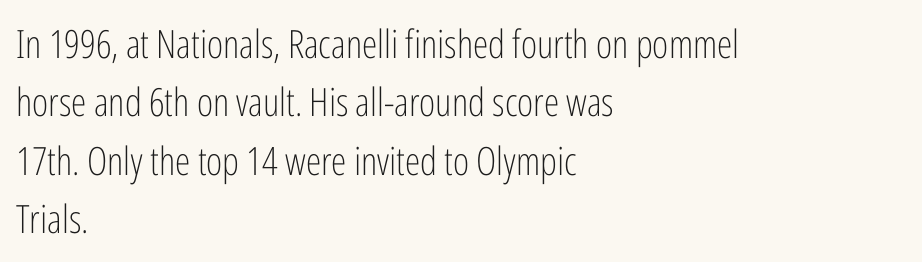
The image shows 39 px light, condensed sans-serif type, upright; set left-aligned, normal line spacing (1.5x), normal letter spacing, not underlined; low stroke contrast and a medium x-height.
